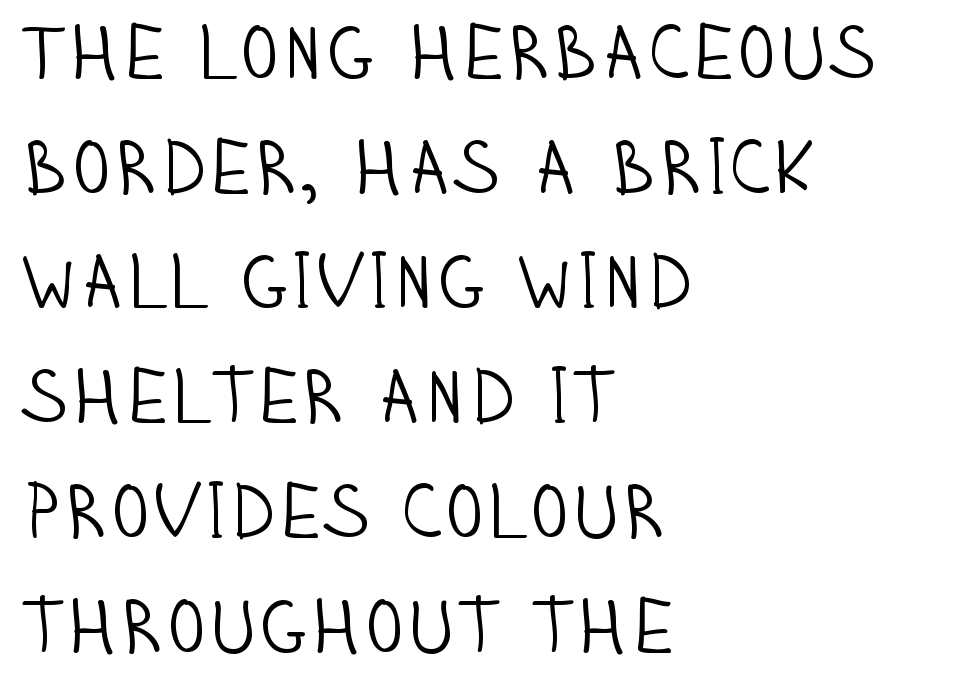
The strokes carry an ordinary text weight at most. The glyphs are unaccompanied by any horizontal stroke below them. Caption: standard tracking, unaltered. Typeset ragged right — the left edge is the straight one. No feet cap the strokes, marking this as sans-serif type.
